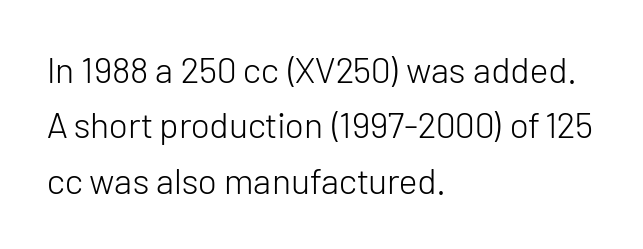
The image shows 36 px light sans-serif type, upright; set left-aligned, normal line spacing (1.54x), normal letter spacing, not underlined; low stroke contrast and a medium x-height.
